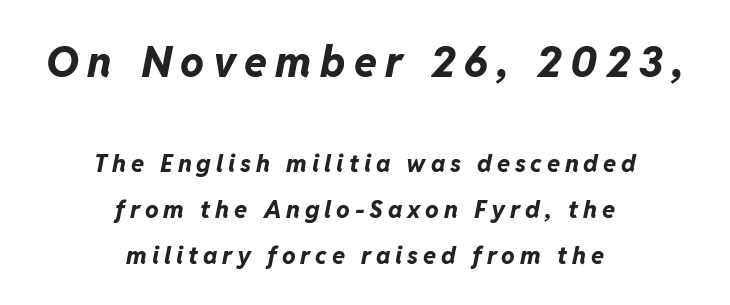
Q: Is the text bold? A: Yes.
Q: Is the text italic (slanted)? A: Yes, it leans right by about 11 degrees.
Q: Is the text underlined? A: No.
Q: How is the paragraph aligned? A: Centered.
Q: Is the spacing between letters normal or unusually wide? A: Unusually wide.
Q: Is the spacing between lines tight, normal or loose? A: Loose.
Q: Which block of text is set in a larger size, the first (top) or the second (bottom)? A: The first (top) one.
Q: Width (condensed, normal, or wide)? A: Normal.
Q: Stroke contrast? A: Low.
Q: x-height? A: Medium.
Q: Monospaced? A: No.
